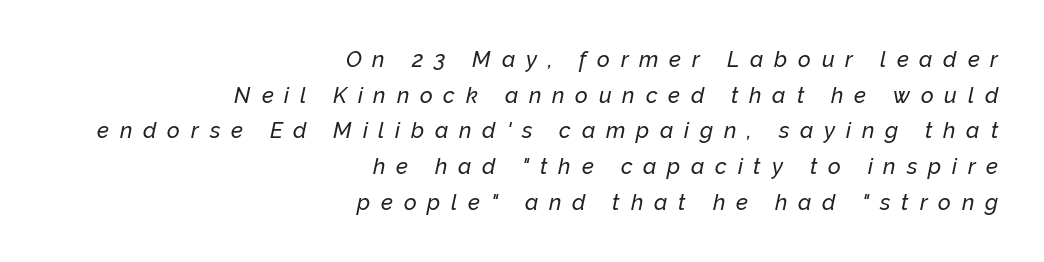
Successive baselines arrive at the customary interval. Line endings align vertically; line beginnings do not. Quick note: underline off. Substantial extra tracking has been applied to these lines.
